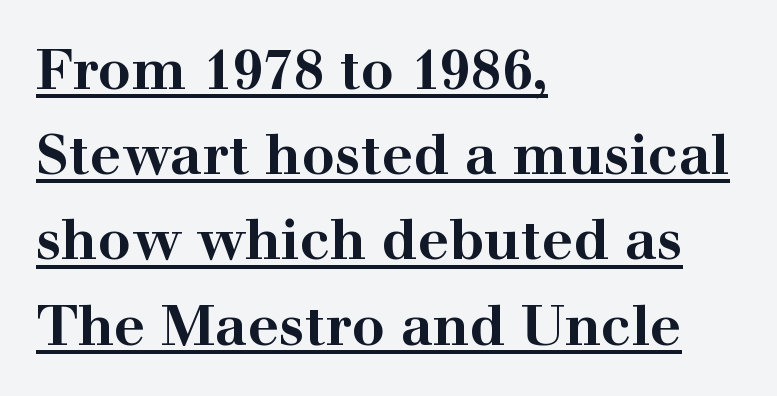
Q: Is the text bold? A: Yes.
Q: Is the text italic (slanted)? A: No, it is upright.
Q: Is the typeface a serif or a sans-serif typeface? A: Serif.
Q: Is the text underlined? A: Yes.
Q: How is the paragraph aligned? A: Left-aligned.
Q: Is the spacing between letters normal or unusually wide? A: Normal.
Q: Is the spacing between lines tight, normal or loose? A: Normal.
Q: Width (condensed, normal, or wide)? A: Wide.
Q: Stroke contrast? A: High.
Q: x-height? A: Medium.
Q: Monospaced? A: No.
